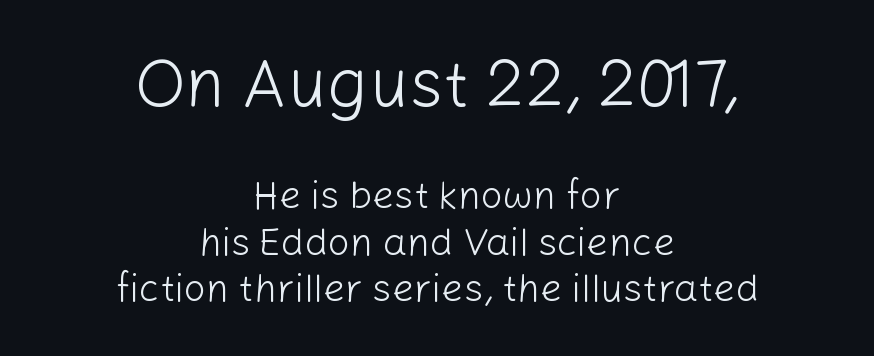
Q: Is the text bold? A: No.
Q: Is the text italic (slanted)? A: No, it is upright.
Q: Is the typeface a serif or a sans-serif typeface? A: Sans-serif.
Q: Is the text underlined? A: No.
Q: How is the paragraph aligned? A: Centered.
Q: Is the spacing between letters normal or unusually wide? A: Normal.
Q: Which block of text is set in a larger size, the first (top) or the second (bottom)? A: The first (top) one.
Q: Width (condensed, normal, or wide)? A: Normal.
Q: Stroke contrast? A: Low.
Q: x-height? A: Medium.
Q: Monospaced? A: No.
